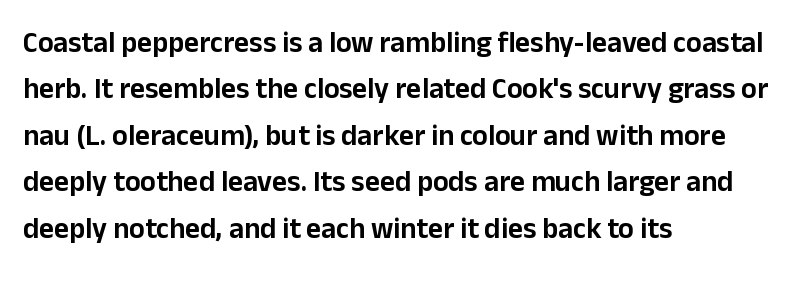
Q: Is the text italic (slanted)? A: No, it is upright.
Q: Is the typeface a serif or a sans-serif typeface? A: Sans-serif.
Q: Is the text underlined? A: No.
Q: How is the paragraph aligned? A: Left-aligned.
Q: Is the spacing between letters normal or unusually wide? A: Normal.
Q: Is the spacing between lines tight, normal or loose? A: Normal.
Q: Width (condensed, normal, or wide)? A: Normal.
Q: Stroke contrast? A: Low.
Q: x-height? A: Medium.
Q: Monospaced? A: No.
